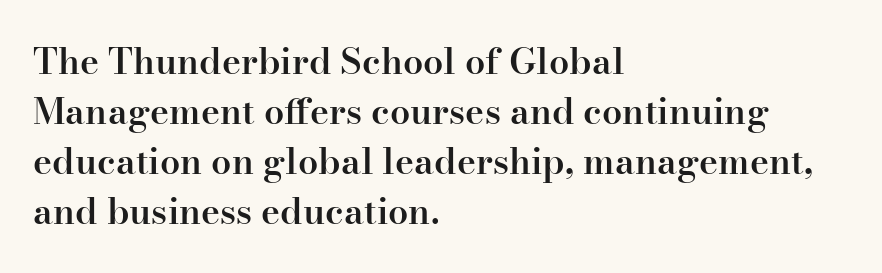
The image shows 36 px semibold serif type, upright; set left-aligned, normal line spacing (1.39x), normal letter spacing, not underlined; high stroke contrast and a small x-height.
